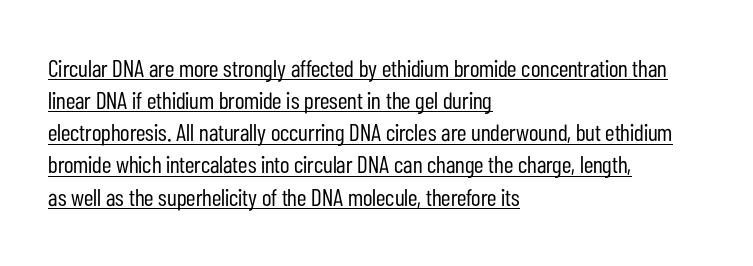
The image shows 24 px text type, upright; set left-aligned, normal line spacing (1.34x), normal letter spacing, underlined.
